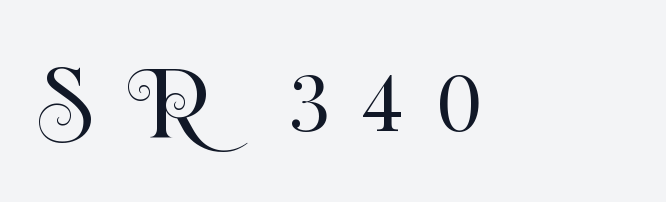
{"italic": "no", "bold": "no", "weight": "regular", "width": "normal", "stroke_contrast": "medium", "x_height": "small", "monospaced": "no", "underline": "no", "letter_spacing": "wide", "letter_spacing_em": 0.4, "glyph_px": 78}
